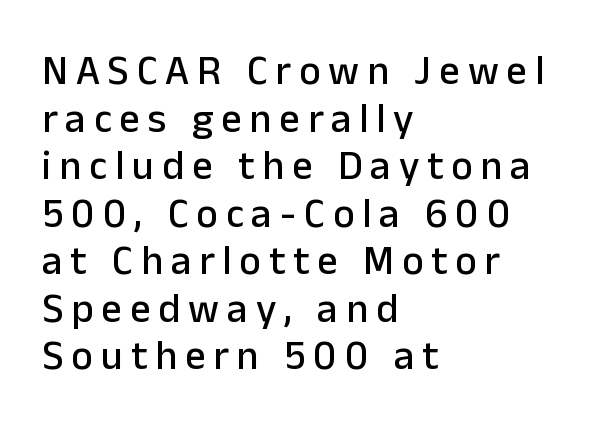
Q: Is the text italic (slanted)? A: No, it is upright.
Q: Is the typeface a serif or a sans-serif typeface? A: Sans-serif.
Q: Is the text underlined? A: No.
Q: How is the paragraph aligned? A: Left-aligned.
Q: Width (condensed, normal, or wide)? A: Normal.
Q: Stroke contrast? A: Low.
Q: x-height? A: Medium.
Q: Monospaced? A: No.
